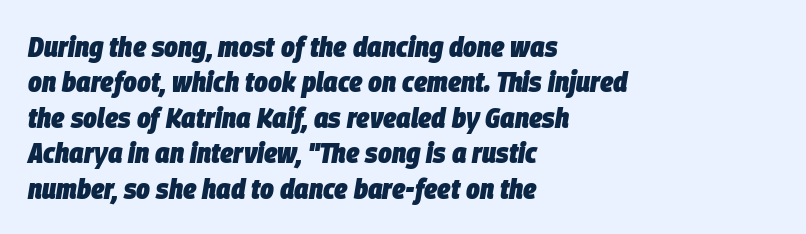
Here the designer chose a conventional face with non-uniform glyph widths. Italic: yes, the glyphs are oblique. Spacing between characters is what you'd get straight out of the box. The passage shown is not underscored anywhere.
